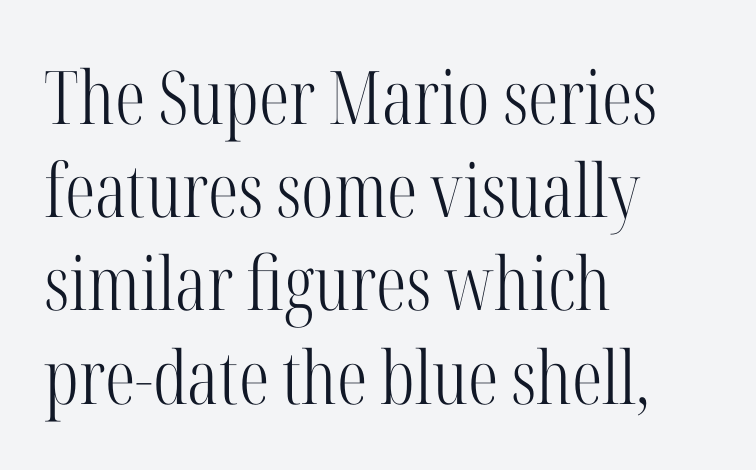
Every character sits straight up, as roman type does. This sample uses plain, unmodified letter spacing. Bare-footed words on every line. Do the characters align in a grid? No, the font is proportional. The weight tops out at a normal text grade. Reading down the column, the eye jumps a familiar distance to each next line.
